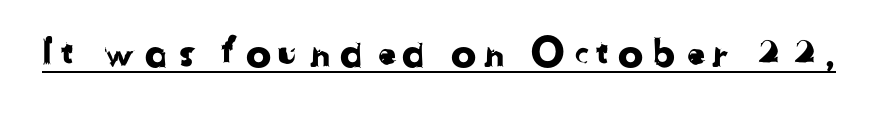
The image shows 38 px sans-serif type; set underlined; low stroke contrast and a medium x-height.
